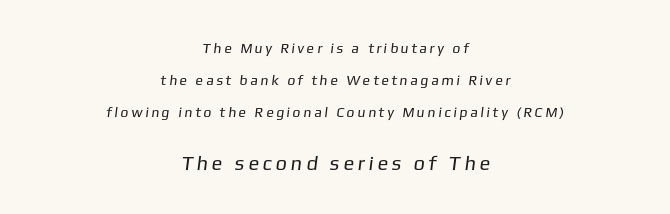
Q: Is the text bold? A: No.
Q: Is the text underlined? A: No.
Q: How is the paragraph aligned? A: Centered.
Q: Is the spacing between lines tight, normal or loose? A: Loose.
Q: Which block of text is set in a larger size, the first (top) or the second (bottom)? A: The second (bottom) one.
